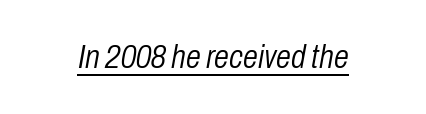
{"italic": "yes", "lean": "right", "slant_degrees": 10, "bold": "no", "weight": "light", "width": "condensed", "stroke_contrast": "low", "x_height": "medium", "monospaced": "no", "underline": "yes", "letter_spacing": "normal", "letter_spacing_em": 0.0, "glyph_px": 34}
